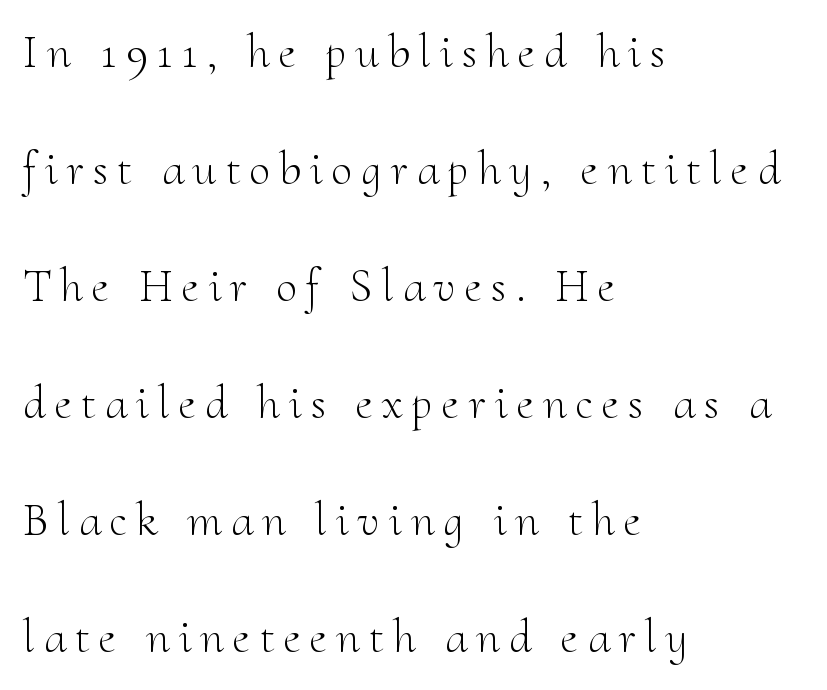
{"serif": "yes", "italic": "no", "bold": "no", "weight": "light", "width": "normal", "stroke_contrast": "medium", "x_height": "small", "monospaced": "no", "underline": "no", "align": "left", "line_spacing": "loose", "line_spacing_ratio": 2.49, "letter_spacing": "wide", "letter_spacing_em": 0.2, "glyph_px": 47}
